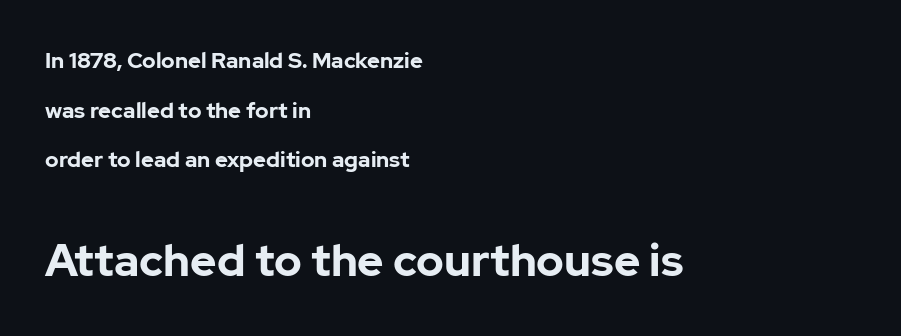
Q: Is the text bold? A: Yes.
Q: Is the text italic (slanted)? A: No, it is upright.
Q: Is the typeface a serif or a sans-serif typeface? A: Sans-serif.
Q: Is the text underlined? A: No.
Q: How is the paragraph aligned? A: Left-aligned.
Q: Is the spacing between letters normal or unusually wide? A: Normal.
Q: Is the spacing between lines tight, normal or loose? A: Loose.
Q: Which block of text is set in a larger size, the first (top) or the second (bottom)? A: The second (bottom) one.
Q: Width (condensed, normal, or wide)? A: Normal.
Q: Stroke contrast? A: Low.
Q: x-height? A: Medium.
Q: Monospaced? A: No.
